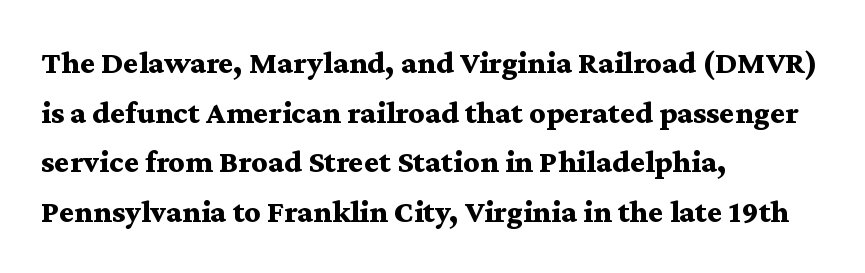
Q: Is the text bold? A: Yes.
Q: Is the text italic (slanted)? A: No, it is upright.
Q: Is the typeface a serif or a sans-serif typeface? A: Serif.
Q: Is the text underlined? A: No.
Q: How is the paragraph aligned? A: Left-aligned.
Q: Is the spacing between letters normal or unusually wide? A: Normal.
Q: Is the spacing between lines tight, normal or loose? A: Normal.
Q: Width (condensed, normal, or wide)? A: Wide.
Q: Stroke contrast? A: Medium.
Q: x-height? A: Medium.
Q: Monospaced? A: No.
